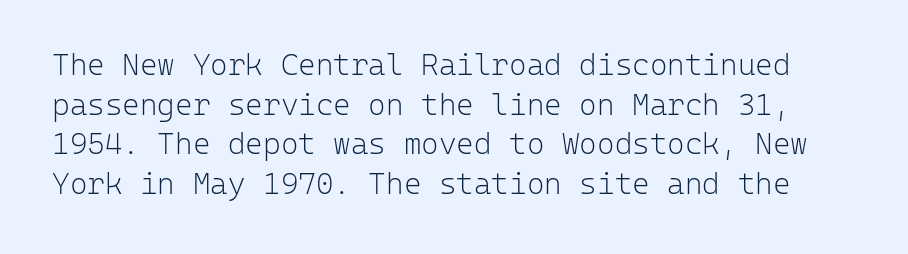
The image shows 30 px light sans-serif type, upright, monospaced; set normal line spacing (1.32x), normal letter spacing, not underlined; low stroke contrast and a medium x-height.
